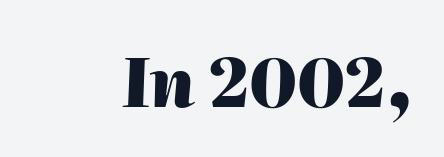
The image shows 66 px heavy type, italic (leaning right); set normal letter spacing, not underlined; high stroke contrast and a medium x-height.
